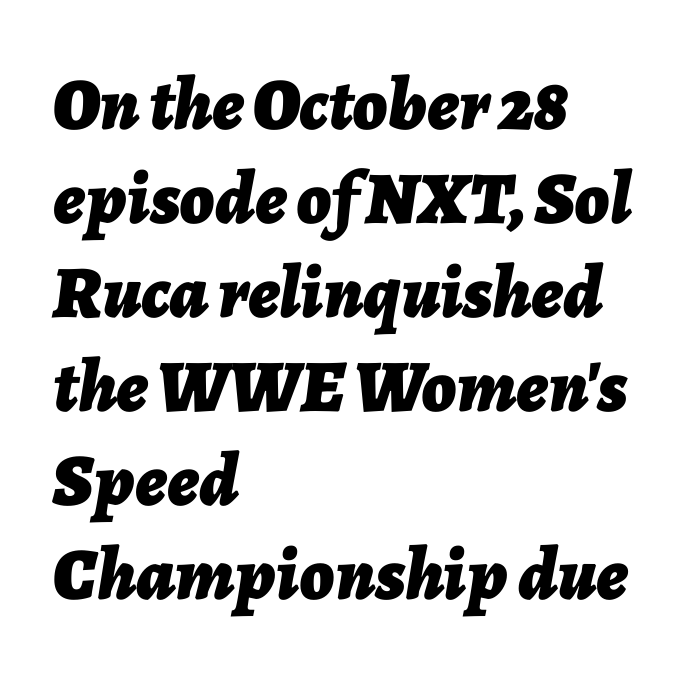
Q: Is the text bold? A: Yes.
Q: Is the text italic (slanted)? A: Yes, it leans right by about 7 degrees.
Q: Is the text underlined? A: No.
Q: How is the paragraph aligned? A: Left-aligned.
Q: Is the spacing between letters normal or unusually wide? A: Normal.
Q: Is the spacing between lines tight, normal or loose? A: Normal.
Q: Width (condensed, normal, or wide)? A: Normal.
Q: Stroke contrast? A: Low.
Q: x-height? A: Medium.
Q: Monospaced? A: No.
